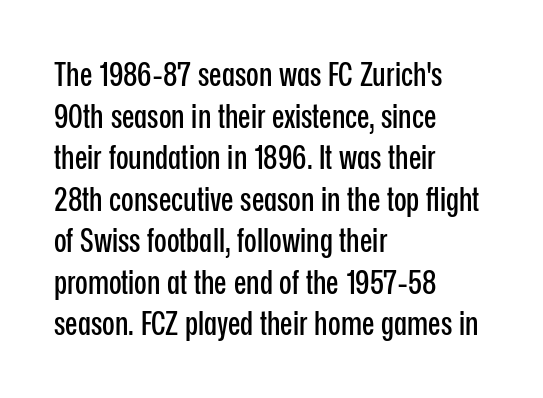
{"serif": "no", "italic": "no", "width": "condensed", "stroke_contrast": "low", "x_height": "medium", "monospaced": "no", "underline": "no", "align": "left", "line_spacing": "normal", "line_spacing_ratio": 1.26, "letter_spacing": "normal", "letter_spacing_em": 0.0, "glyph_px": 33}
